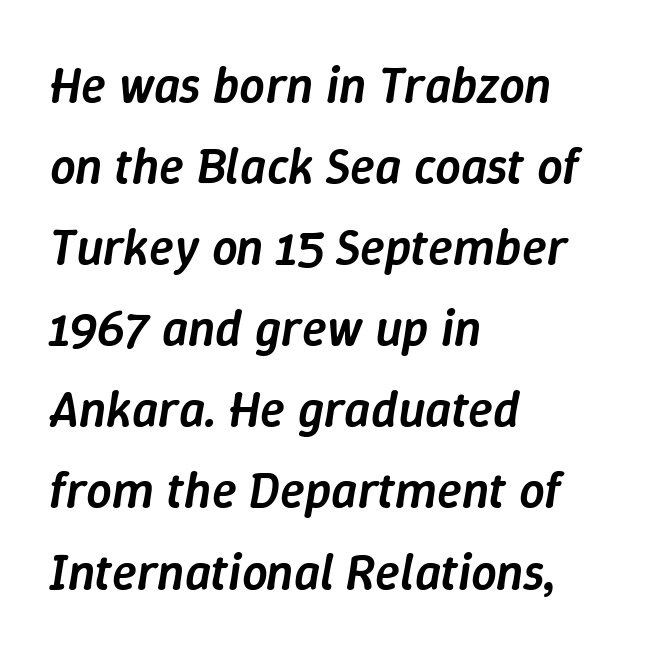
{"italic": "yes", "lean": "right", "slant_degrees": 9, "bold": "semi", "weight": "semibold", "width": "normal", "stroke_contrast": "low", "x_height": "medium", "monospaced": "no", "underline": "no", "align": "left", "line_spacing": "normal", "line_spacing_ratio": 1.59, "letter_spacing": "normal", "letter_spacing_em": 0.0, "glyph_px": 51}
